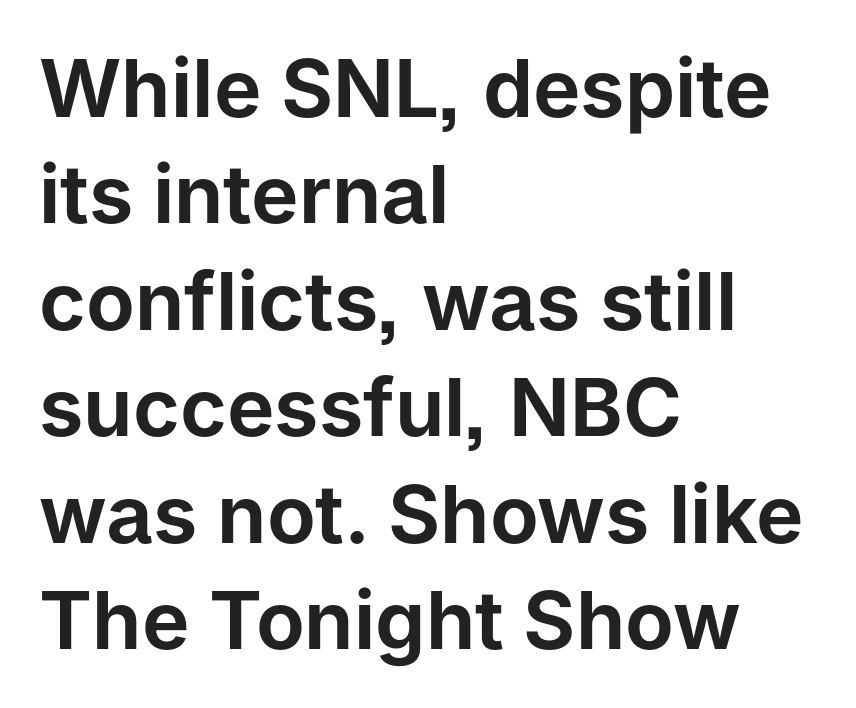
{"serif": "no", "italic": "no", "width": "normal", "stroke_contrast": "low", "x_height": "medium", "monospaced": "no", "underline": "no", "align": "left", "line_spacing": "normal", "line_spacing_ratio": 1.33, "letter_spacing": "normal", "letter_spacing_em": 0.0, "glyph_px": 80}
